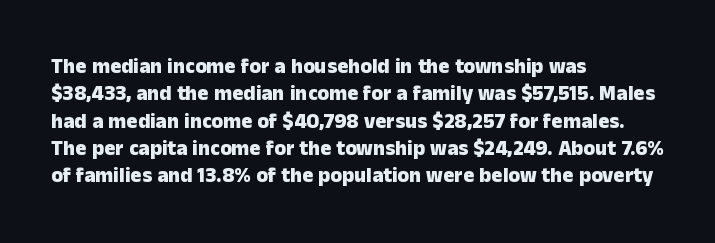
Q: Is the text bold? A: Yes.
Q: Is the text italic (slanted)? A: No, it is upright.
Q: Is the text underlined? A: No.
Q: How is the paragraph aligned? A: Left-aligned.
Q: Is the spacing between letters normal or unusually wide? A: Normal.
Q: Is the spacing between lines tight, normal or loose? A: Normal.
